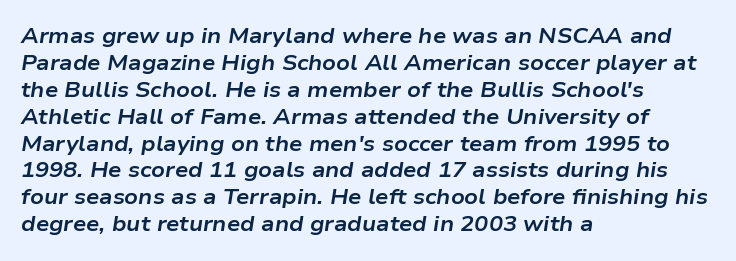
The image shows 21 px bold type, italic (leaning right); set left-aligned, normal line spacing (1.28x), normal letter spacing, not underlined.
